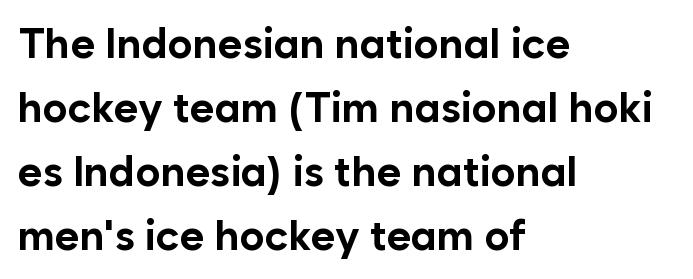
Does the type have serifs? No, each stem ends abruptly. The words here are not underlined. Line beginnings align vertically; line endings do not. These lines are rendered in a variable-pitch font.
